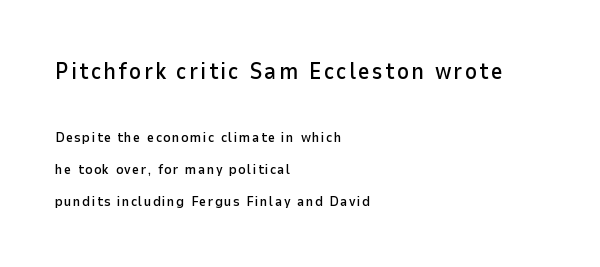
The space beneath each line is pristine and unruled. The space between consecutive lines is lavish. Size hierarchy here favors the leading block over the trailing one. Which margin do the lines hug? The left one — the right edge is uneven. Italic: no, the glyphs are upright roman.
